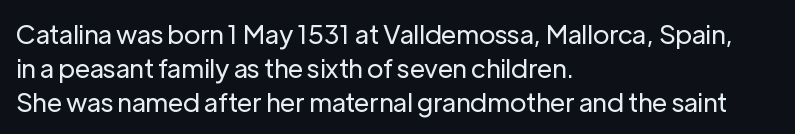
Descenders are the only things crossing below the line. Vertical strokes here are truly vertical. Compared with typical paragraphs, the rows here are spaced about the same. The setting favours the left margin, as ordinary paragraphs usually do.
